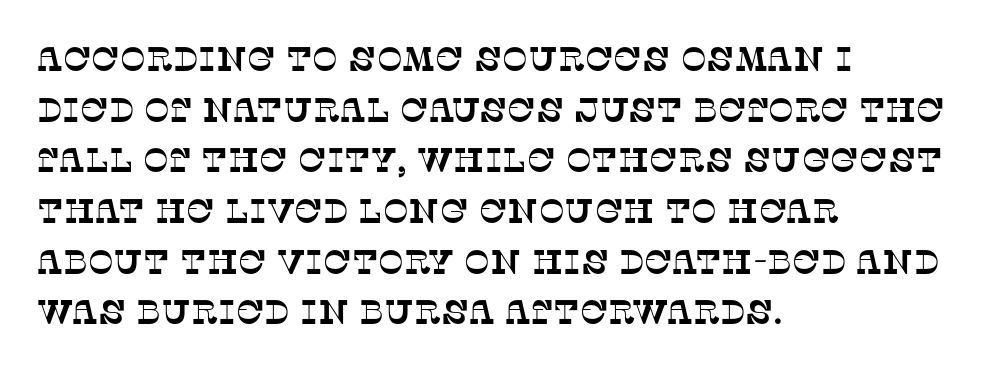
The image shows 34 px serif type; set left-aligned, normal line spacing (1.49x), normal letter spacing, not underlined; low stroke contrast and a large x-height.
